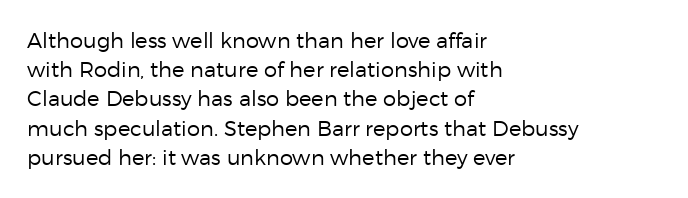
Tracking here is standard; glyphs follow each other at the usual distance. Heft: none added — not bold. These lines are set flush left with a ragged right edge. The letters stand straight up with perfectly vertical stems. Has an underline been added? It has not.
